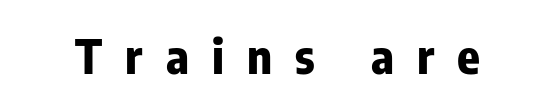
Q: Is the text bold? A: Yes.
Q: Is the text italic (slanted)? A: No, it is upright.
Q: Is the typeface a serif or a sans-serif typeface? A: Sans-serif.
Q: Is the text underlined? A: No.
Q: Is the spacing between letters normal or unusually wide? A: Unusually wide.
Q: Width (condensed, normal, or wide)? A: Condensed.
Q: Stroke contrast? A: Low.
Q: x-height? A: Medium.
Q: Monospaced? A: No.
